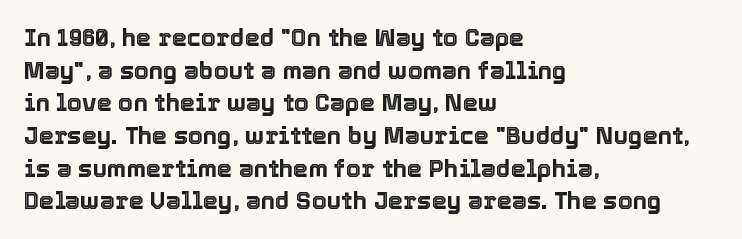
Q: Is the text italic (slanted)? A: No, it is upright.
Q: Is the text underlined? A: No.
Q: How is the paragraph aligned? A: Left-aligned.
Q: Is the spacing between letters normal or unusually wide? A: Normal.
Q: Is the spacing between lines tight, normal or loose? A: Normal.
